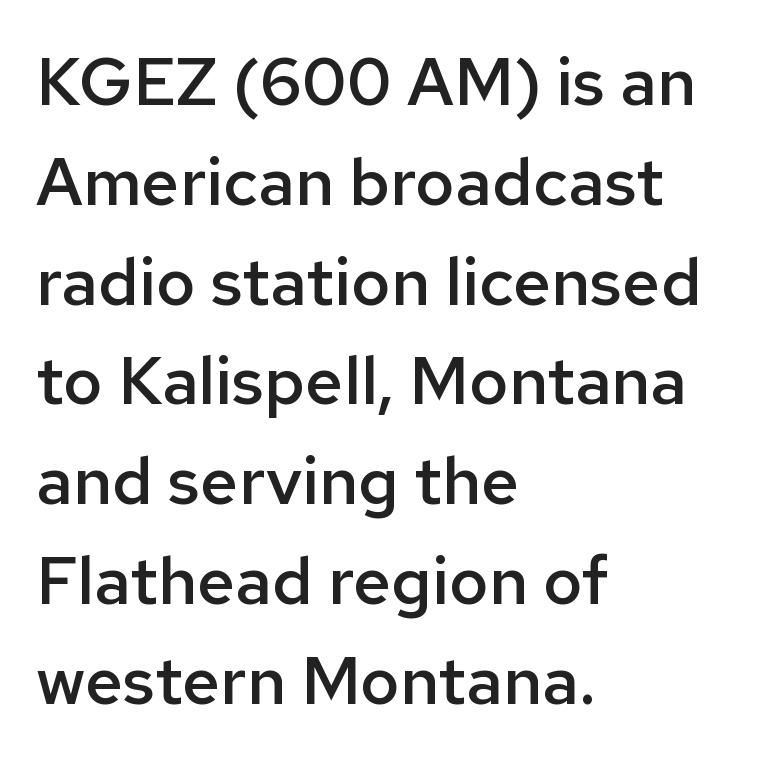
The image shows 67 px semibold sans-serif type, upright; set left-aligned, normal line spacing (1.49x), normal letter spacing, not underlined; low stroke contrast and a medium x-height.
